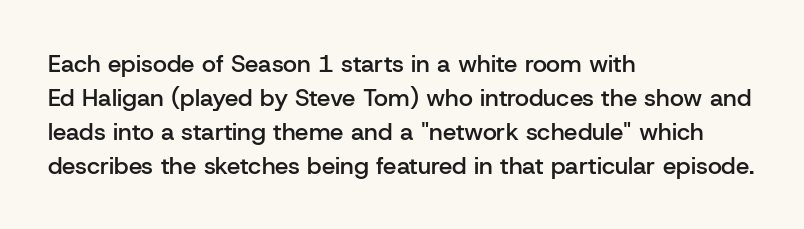
Q: Is the text bold? A: Semi-bold.
Q: Is the text italic (slanted)? A: No, it is upright.
Q: Is the text underlined? A: No.
Q: How is the paragraph aligned? A: Left-aligned.
Q: Is the spacing between letters normal or unusually wide? A: Normal.
Q: Is the spacing between lines tight, normal or loose? A: Normal.
